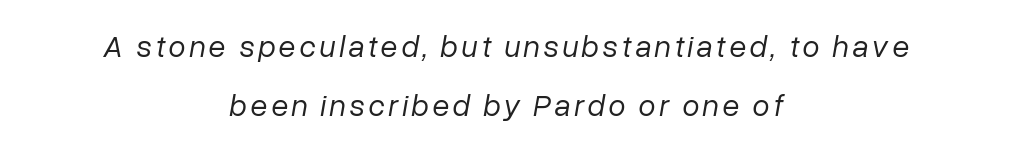
Every character sits at an angle, as italics do. Do the characters align in a grid? No, the font is proportional. Nothing heavy about these letters — not bold at all. Rule under the text: the space is simply empty. The typesetter chose a symmetrical, centered arrangement here.
